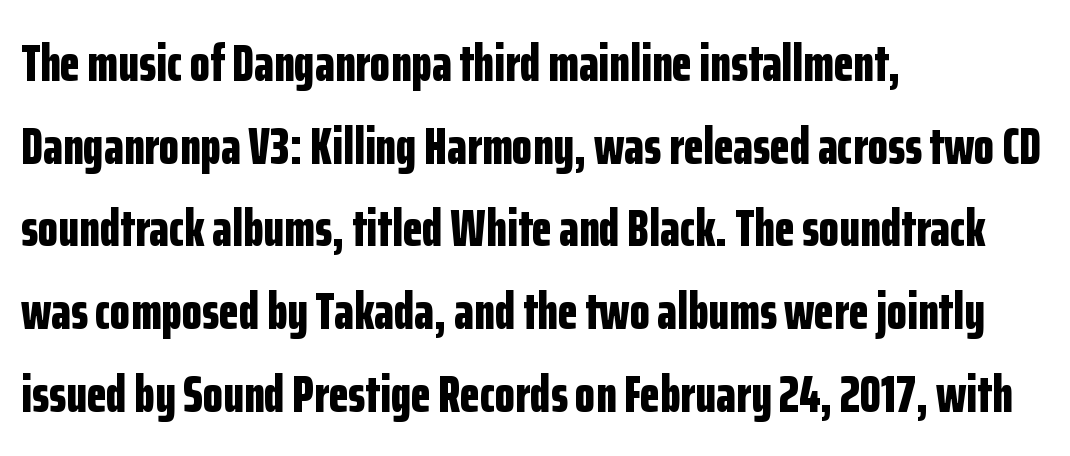
The image shows 52 px bold, condensed sans-serif type, upright; set left-aligned, normal line spacing (1.59x), normal letter spacing, not underlined; low stroke contrast and a medium x-height.
